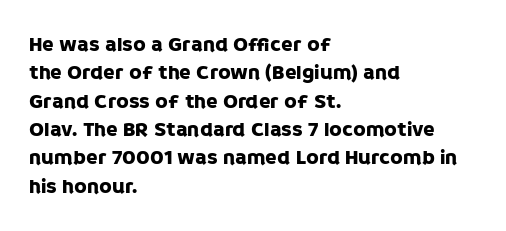
Posture: upright roman. The foot of each line stays bare and open. The passage shown stacks its lines at a standard gap. Alignment: flush left. The horizontal fit of the characters is conventional and even.
